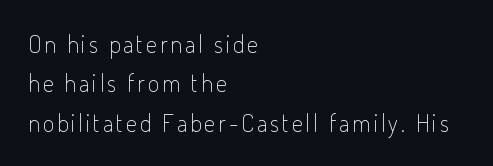
The image shows 24 px text type, upright; set left-aligned, normal line spacing (1.64x), not underlined.
